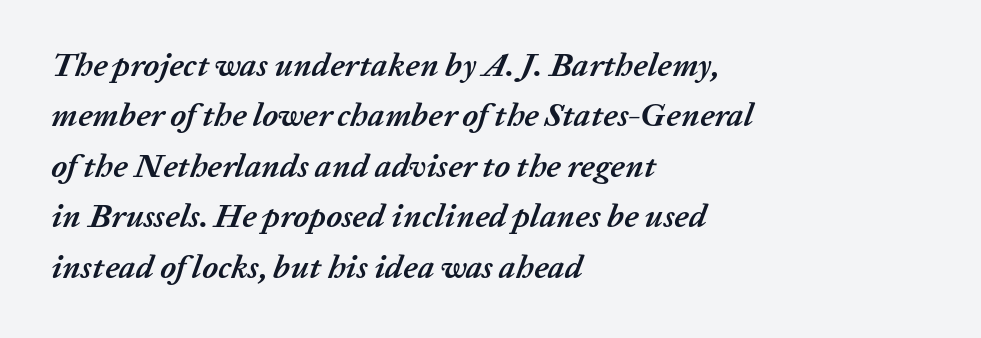
{"italic": "yes", "lean": "right", "slant_degrees": 20, "bold": "yes", "weight": "semibold", "width": "normal", "stroke_contrast": "low", "x_height": "medium", "monospaced": "no", "underline": "no", "align": "left", "line_spacing": "normal", "line_spacing_ratio": 1.53, "letter_spacing": "normal", "letter_spacing_em": 0.0, "glyph_px": 33}
